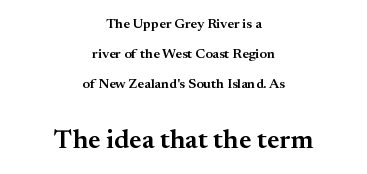
Q: Is the text bold? A: Semi-bold.
Q: Is the text italic (slanted)? A: No, it is upright.
Q: Is the text underlined? A: No.
Q: How is the paragraph aligned? A: Centered.
Q: Is the spacing between letters normal or unusually wide? A: Normal.
Q: Is the spacing between lines tight, normal or loose? A: Loose.
Q: Which block of text is set in a larger size, the first (top) or the second (bottom)? A: The second (bottom) one.
